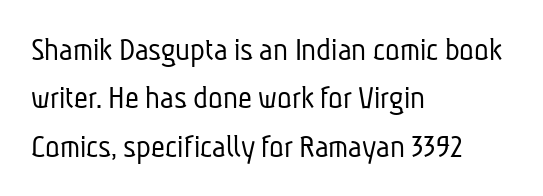
The typeface has the unassuming heft of standard copy or less. Each letter keeps its own natural width here, so spacing adapts to shape. Stroke terminals: plain, sans-serif. Is the letter spacing exaggerated? No — it looks like the ordinary default.
